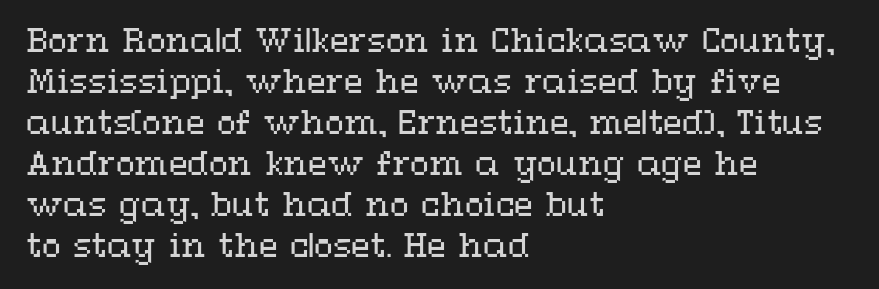
{"italic": "no", "bold": "no", "weight": "regular", "width": "wide", "stroke_contrast": "medium", "x_height": "medium", "monospaced": "no", "underline": "no", "align": "left", "line_spacing": "normal", "line_spacing_ratio": 1.32, "letter_spacing": "normal", "letter_spacing_em": 0.0, "glyph_px": 31}
